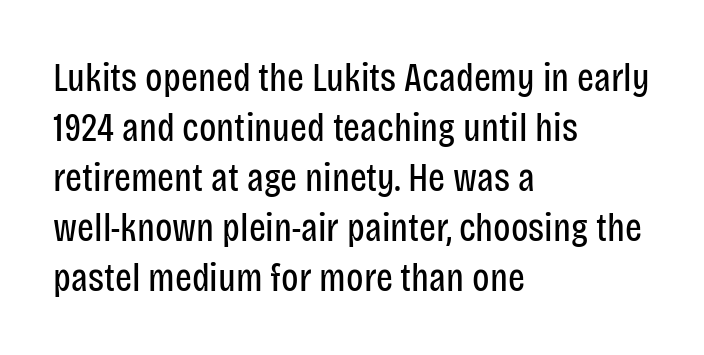
A student would call this left alignment; a typographer would say flush left, rag right. Reading down the column, the eye jumps a familiar distance to each next line. Upright lettering throughout. Weight: in the light-to-regular range. This rendering leaves character spacing at its baseline value. Here the designer chose a conventional face with non-uniform glyph widths.
